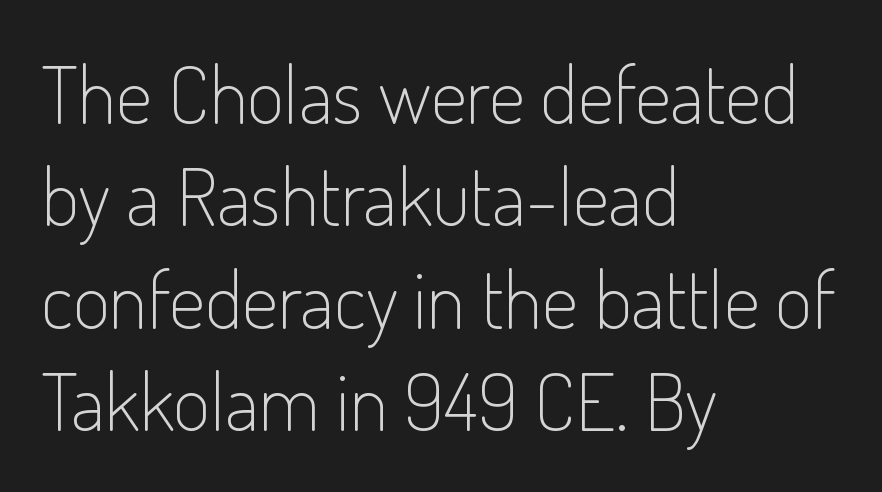
The image shows 80 px light, condensed sans-serif type, upright; set left-aligned, normal line spacing (1.28x), normal letter spacing, not underlined; low stroke contrast and a small x-height.
